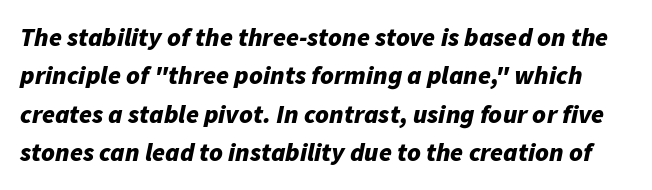
Q: Is the text bold? A: Yes.
Q: Is the text italic (slanted)? A: Yes, it leans right by about 11 degrees.
Q: Is the text underlined? A: No.
Q: Is the spacing between letters normal or unusually wide? A: Normal.
Q: Is the spacing between lines tight, normal or loose? A: Normal.
